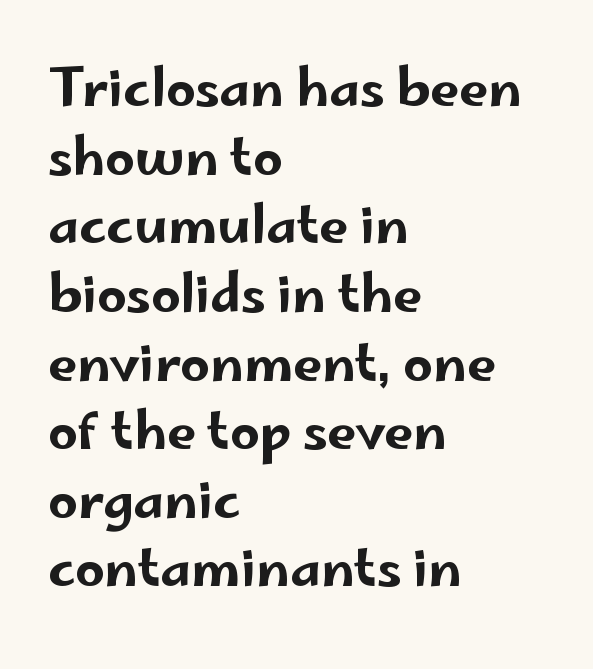
The image shows 52 px wide sans-serif type, upright; set left-aligned, normal line spacing (1.32x), normal letter spacing, not underlined; low stroke contrast and a small x-height.
